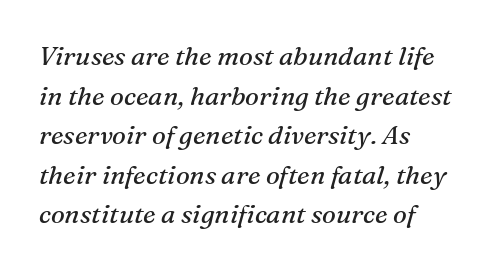
{"italic": "yes", "lean": "right", "slant_degrees": 16, "bold": "no", "underline": "no", "align": "left", "line_spacing": "normal", "line_spacing_ratio": 1.52, "letter_spacing": "normal", "letter_spacing_em": 0.0, "glyph_px": 26}
